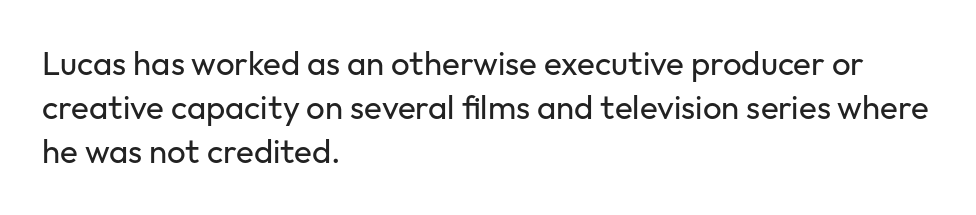
{"serif": "no", "italic": "no", "bold": "no", "weight": "regular", "width": "normal", "stroke_contrast": "low", "x_height": "medium", "monospaced": "no", "underline": "no", "align": "left", "line_spacing": "normal", "line_spacing_ratio": 1.34, "letter_spacing": "normal", "letter_spacing_em": 0.0, "glyph_px": 33}
